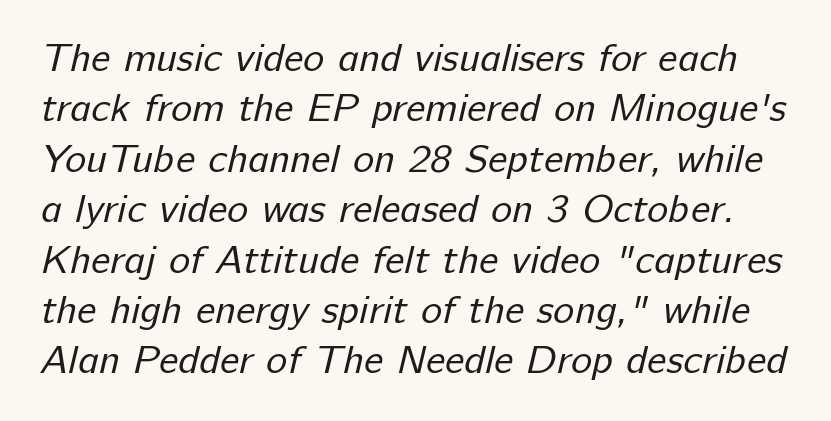
{"serif": "no", "bold": "no", "weight": "regular", "width": "normal", "stroke_contrast": "low", "x_height": "medium", "monospaced": "no", "underline": "no", "line_spacing": "normal", "line_spacing_ratio": 1.26, "letter_spacing": "normal", "letter_spacing_em": 0.0, "glyph_px": 40}
